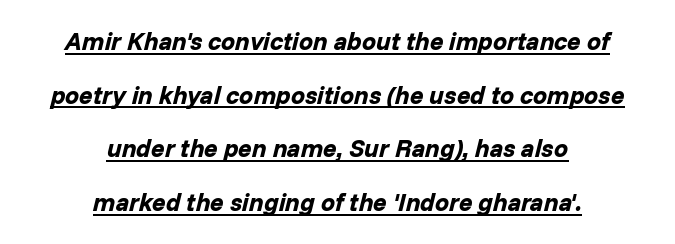
Q: Is the text bold? A: Yes.
Q: Is the text italic (slanted)? A: Yes, it leans right by about 14 degrees.
Q: Is the text underlined? A: Yes.
Q: How is the paragraph aligned? A: Centered.
Q: Is the spacing between letters normal or unusually wide? A: Normal.
Q: Is the spacing between lines tight, normal or loose? A: Loose.
